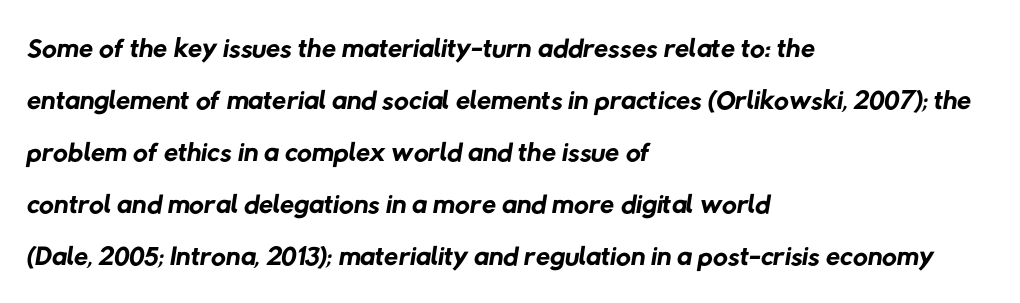
{"serif": "no", "bold": "no", "weight": "regular", "width": "normal", "stroke_contrast": "low", "x_height": "medium", "monospaced": "no", "underline": "no", "align": "left", "line_spacing": "normal", "line_spacing_ratio": 1.27, "letter_spacing": "normal", "letter_spacing_em": 0.0, "glyph_px": 41}
